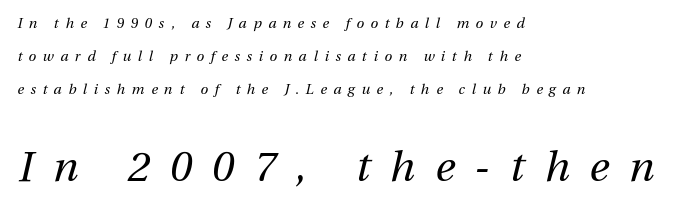
Q: Is the text bold? A: No.
Q: Is the text italic (slanted)? A: Yes, it leans right by about 13 degrees.
Q: Is the text underlined? A: No.
Q: How is the paragraph aligned? A: Left-aligned.
Q: Is the spacing between letters normal or unusually wide? A: Unusually wide.
Q: Is the spacing between lines tight, normal or loose? A: Loose.
Q: Which block of text is set in a larger size, the first (top) or the second (bottom)? A: The second (bottom) one.
Q: Width (condensed, normal, or wide)? A: Normal.
Q: Stroke contrast? A: Medium.
Q: x-height? A: Medium.
Q: Monospaced? A: No.
